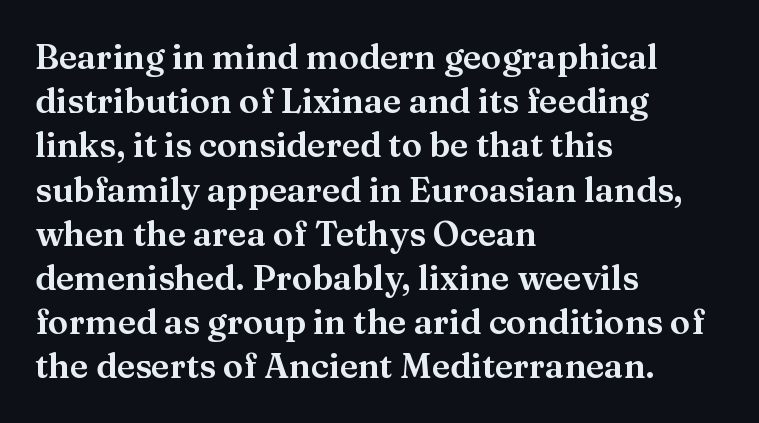
{"serif": "yes", "italic": "no", "width": "normal", "stroke_contrast": "medium", "x_height": "medium", "monospaced": "no", "underline": "no", "align": "left", "line_spacing": "normal", "line_spacing_ratio": 1.3, "letter_spacing": "normal", "letter_spacing_em": 0.0, "glyph_px": 34}
